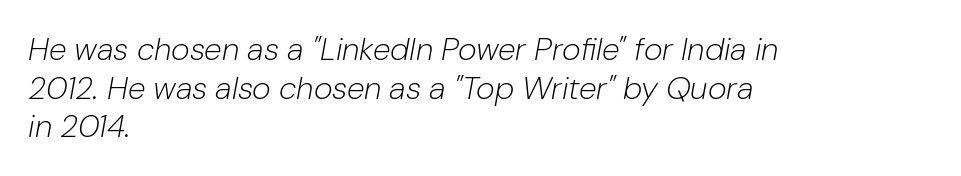
{"italic": "yes", "lean": "right", "slant_degrees": 10, "bold": "no", "weight": "light", "width": "normal", "stroke_contrast": "low", "x_height": "medium", "monospaced": "no", "underline": "no", "align": "left", "line_spacing_ratio": 1.21, "letter_spacing": "normal", "letter_spacing_em": 0.0, "glyph_px": 32}
